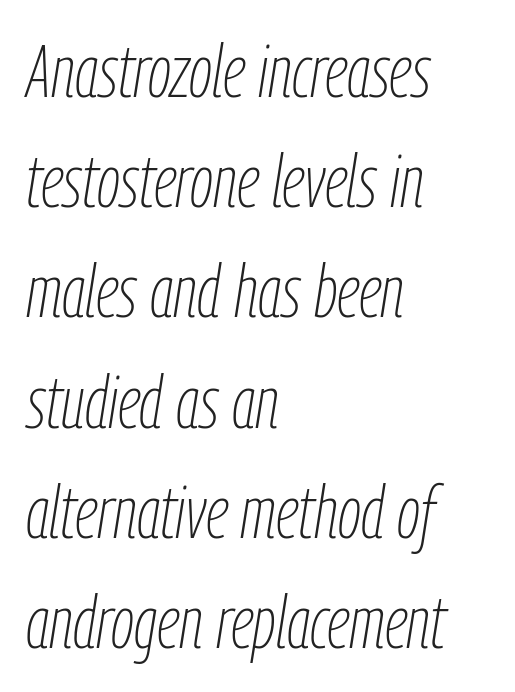
The image shows 73 px thin, condensed type, italic (leaning right); set left-aligned, normal line spacing (1.51x), normal letter spacing, not underlined; low stroke contrast and a medium x-height.
